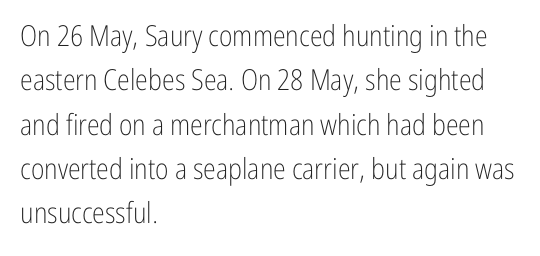
Q: Is the text bold? A: No.
Q: Is the text italic (slanted)? A: No, it is upright.
Q: Is the typeface a serif or a sans-serif typeface? A: Sans-serif.
Q: Is the text underlined? A: No.
Q: How is the paragraph aligned? A: Left-aligned.
Q: Is the spacing between letters normal or unusually wide? A: Normal.
Q: Is the spacing between lines tight, normal or loose? A: Normal.
Q: Width (condensed, normal, or wide)? A: Condensed.
Q: Stroke contrast? A: Low.
Q: x-height? A: Medium.
Q: Monospaced? A: No.
